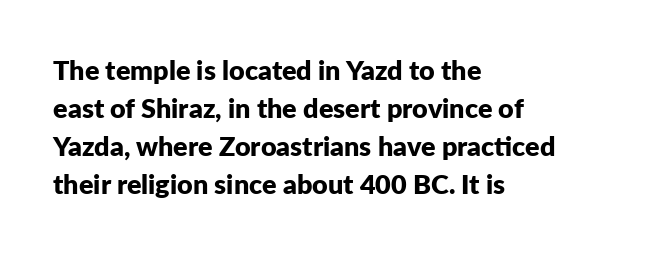
{"italic": "no", "bold": "yes", "underline": "no", "align": "left", "line_spacing": "normal", "line_spacing_ratio": 1.41, "letter_spacing": "normal", "letter_spacing_em": 0.0, "glyph_px": 27}
